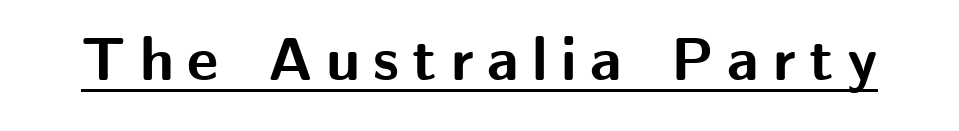
The image shows 61 px bold sans-serif type, upright; set unusually wide letter spacing (+0.22 em), underlined; medium stroke contrast and a medium x-height.
